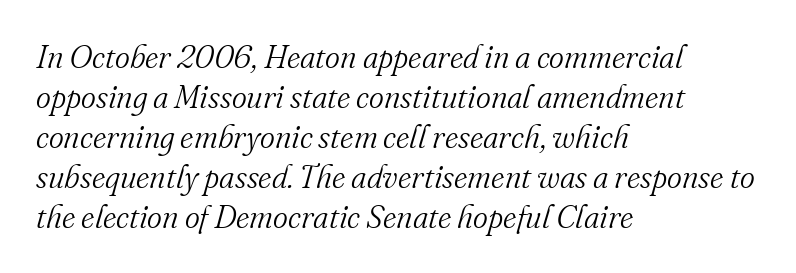
Q: Is the text bold? A: No.
Q: Is the text italic (slanted)? A: Yes, it leans right by about 16 degrees.
Q: Is the typeface a serif or a sans-serif typeface? A: Serif.
Q: Is the text underlined? A: No.
Q: How is the paragraph aligned? A: Left-aligned.
Q: Is the spacing between letters normal or unusually wide? A: Normal.
Q: Is the spacing between lines tight, normal or loose? A: Normal.
Q: Width (condensed, normal, or wide)? A: Normal.
Q: Stroke contrast? A: Medium.
Q: x-height? A: Small.
Q: Monospaced? A: No.
